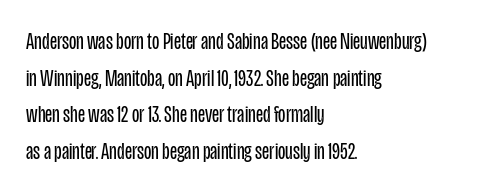
The image shows 24 px text type, upright; set left-aligned, normal line spacing (1.53x), normal letter spacing, not underlined.
